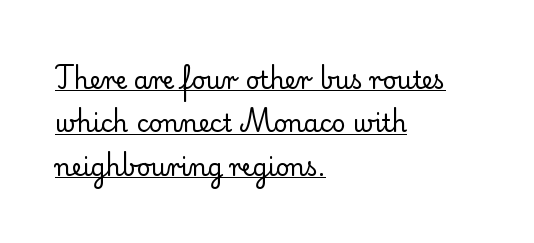
{"italic": "no", "bold": "no", "underline": "yes", "align": "left", "line_spacing_ratio": 1.81, "letter_spacing": "normal", "letter_spacing_em": 0.0, "glyph_px": 24}
